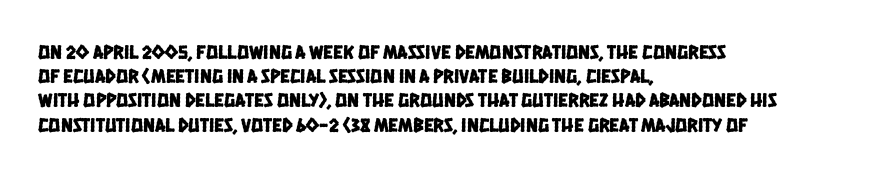
Q: Is the text underlined? A: No.
Q: How is the paragraph aligned? A: Left-aligned.
Q: Is the spacing between letters normal or unusually wide? A: Normal.
